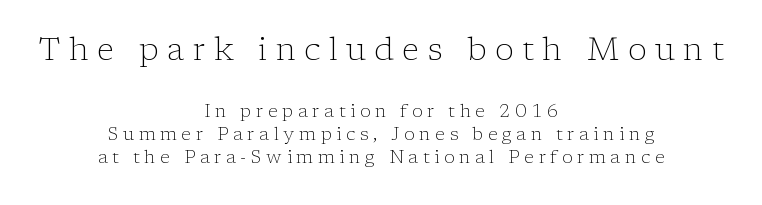
Q: Is the text bold? A: No.
Q: Is the text italic (slanted)? A: No, it is upright.
Q: Is the typeface a serif or a sans-serif typeface? A: Serif.
Q: Is the text underlined? A: No.
Q: How is the paragraph aligned? A: Centered.
Q: Is the spacing between letters normal or unusually wide? A: Unusually wide.
Q: Is the spacing between lines tight, normal or loose? A: Normal.
Q: Which block of text is set in a larger size, the first (top) or the second (bottom)? A: The first (top) one.
Q: Width (condensed, normal, or wide)? A: Normal.
Q: Stroke contrast? A: Low.
Q: x-height? A: Medium.
Q: Monospaced? A: No.
